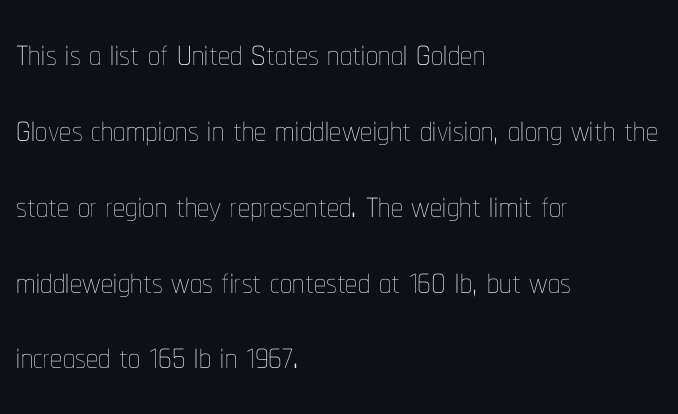
The image shows 48 px thin, condensed type, upright; set left-aligned, normal line spacing (1.58x), normal letter spacing, not underlined; low stroke contrast and a medium x-height.
